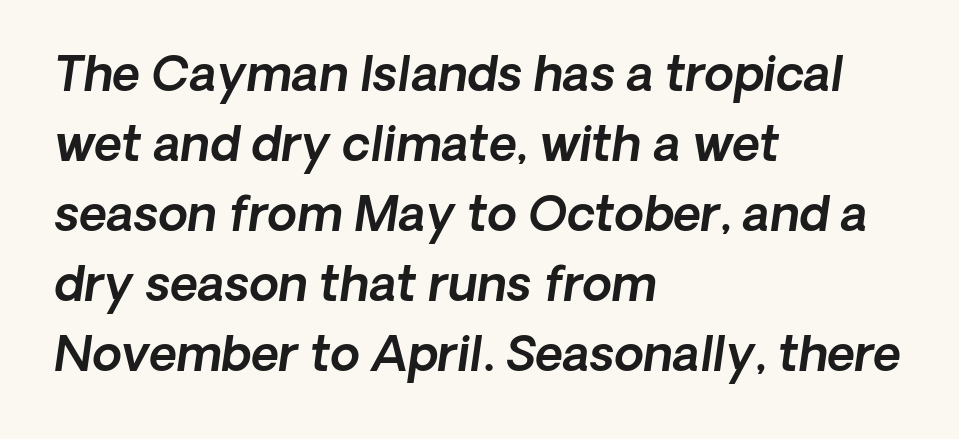
This rendering uses left alignment, leaving the right contour irregular. These lines are rendered in a variable-pitch font. Does the type have serifs? No, each stem ends abruptly. Baseline-to-baseline distance is the conventional proportion of letter height. In terms of letterspacing, this is plain default setting. The baseline area is clear.
